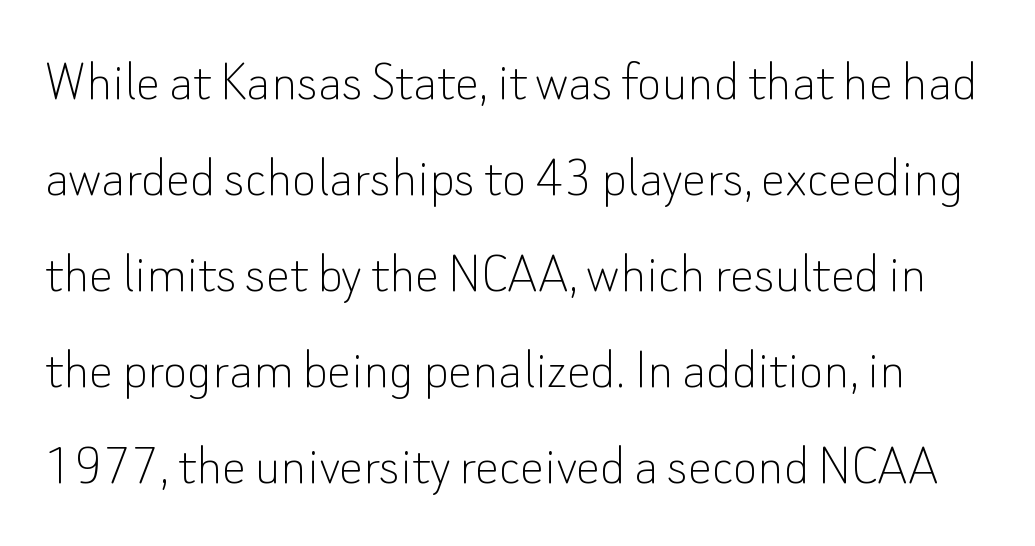
The image shows 60 px thin sans-serif type, upright; set normal line spacing (1.6x), normal letter spacing, not underlined; low stroke contrast and a small x-height.
